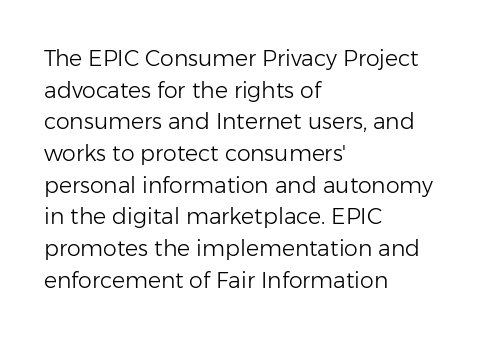
{"italic": "no", "bold": "no", "underline": "no", "align": "left", "line_spacing": "normal", "line_spacing_ratio": 1.44, "letter_spacing": "normal", "letter_spacing_em": 0.0, "glyph_px": 22}
